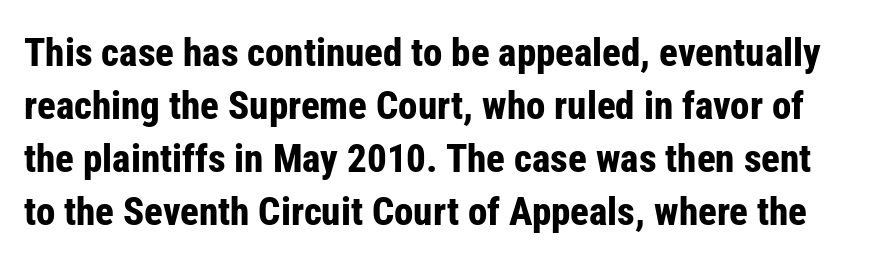
Pretty heavy lettering here — definitely bold. Rendered with straight, roman letterforms. Rows of type keep a routine distance in the vertical direction. The passage shown is not underscored anywhere. A typesetter would label this face a sans.
